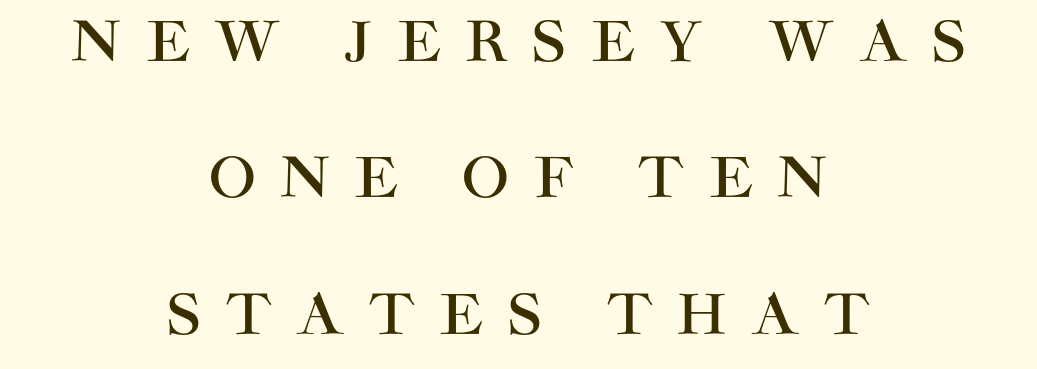
Proportional: the letters do not fall into vertical columns. The line-height multiplier appears high, well above default. The paragraph has two soft edges and a firm central axis. The font's upright variant was chosen for this text.
